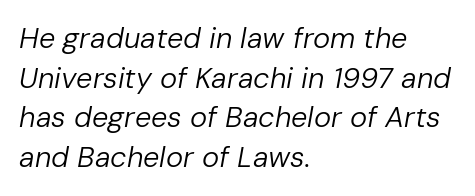
Q: Is the text bold? A: No.
Q: Is the text italic (slanted)? A: Yes, it leans right by about 10 degrees.
Q: Is the text underlined? A: No.
Q: How is the paragraph aligned? A: Left-aligned.
Q: Is the spacing between letters normal or unusually wide? A: Normal.
Q: Is the spacing between lines tight, normal or loose? A: Normal.
Q: Width (condensed, normal, or wide)? A: Normal.
Q: Stroke contrast? A: Low.
Q: x-height? A: Medium.
Q: Monospaced? A: No.
